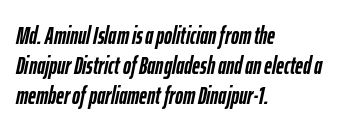
The image shows 24 px bold type, italic (leaning right); set left-aligned, normal line spacing (1.26x), normal letter spacing, not underlined.
